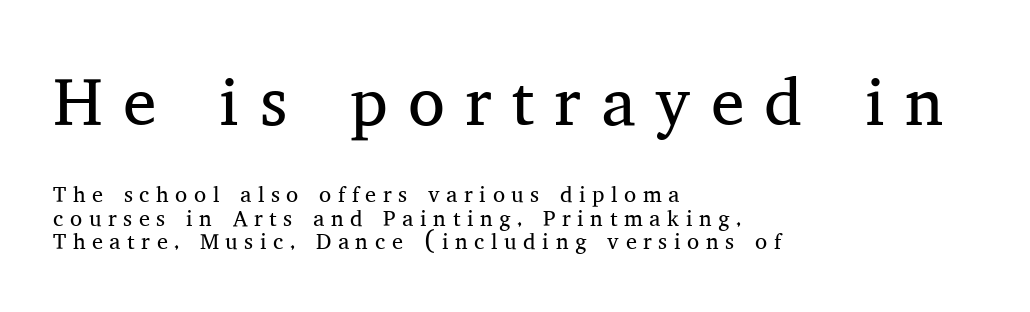
{"serif": "yes", "italic": "no", "bold": "no", "weight": "regular", "width": "normal", "stroke_contrast": "medium", "x_height": "medium", "monospaced": "no", "underline": "no", "align": "left", "line_spacing": "tight", "line_spacing_ratio": 1.07, "letter_spacing": "wide", "letter_spacing_em": 0.3, "larger_block": "first", "size_ratio": 3.05, "glyph_px": 67}
